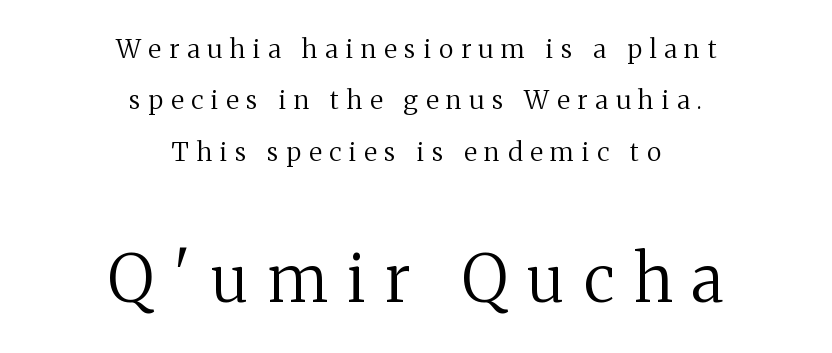
The image shows 65 px regular-weight serif type, upright; set centered, loose line spacing (1.98x), unusually wide letter spacing (+0.3 em), not underlined; the second (bottom) block is 2.5x larger; medium stroke contrast and a medium x-height.
